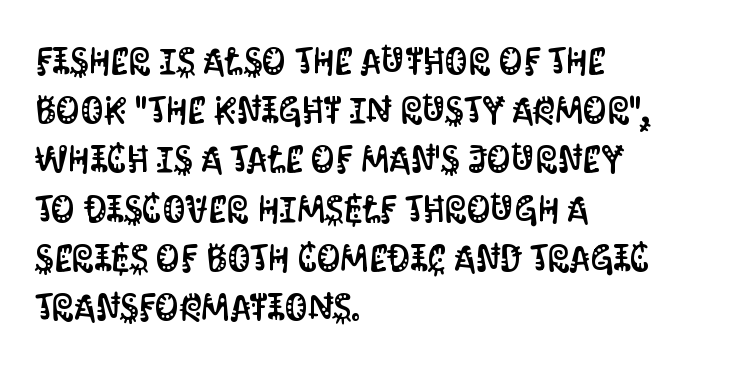
Ascenders rise straight up at ninety degrees. Spacing verdict: proportional, widths tailored to each character. The words here are not underlined. A classic flush-left, rag-right setting is used for this passage. The characters display no serif detailing; their extremities are plain. A typesetter would call this leading conventional body-copy spacing.
